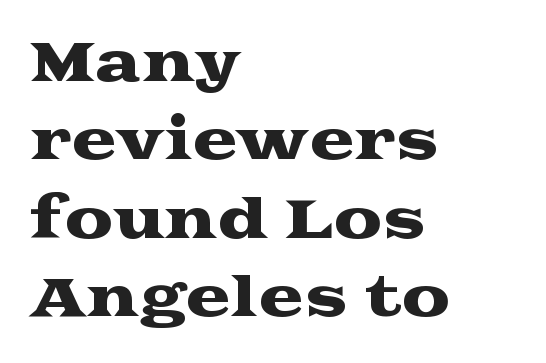
The image shows 54 px wide serif type, upright; set left-aligned, normal line spacing (1.45x), normal letter spacing, not underlined; medium stroke contrast and a medium x-height.
